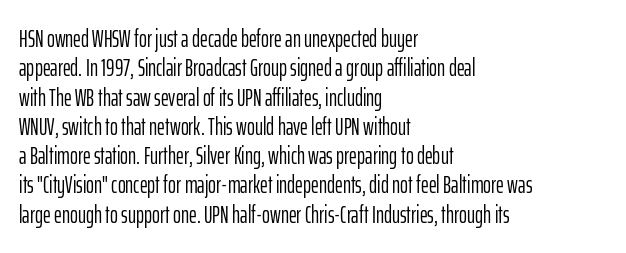
The image shows 24 px text type, upright; set left-aligned, line spacing 1.22x, normal letter spacing, not underlined.
